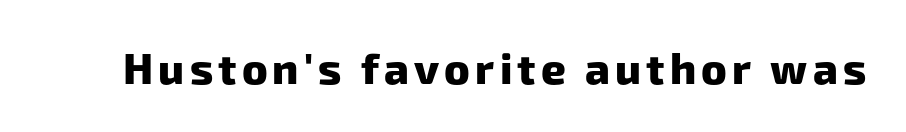
Chunky letters — that's bold for sure. Is this a fixed-width face? No — the glyphs have proportional, varying widths. The characters display no serif detailing; their extremities are plain. Honestly, there is no underline to notice here at all.
